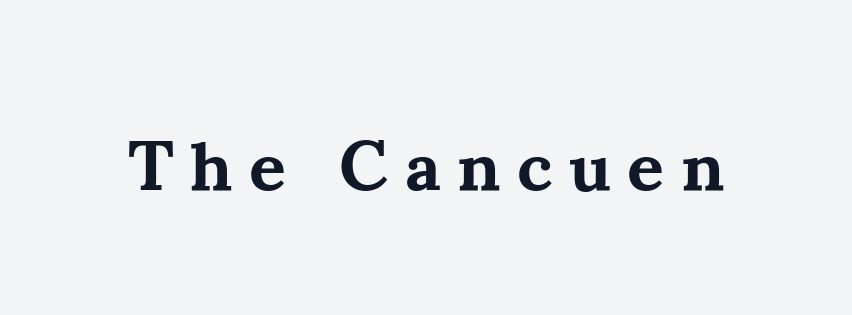
The image shows 71 px bold serif type, upright; set unusually wide letter spacing (+0.23 em), not underlined; medium stroke contrast and a small x-height.
